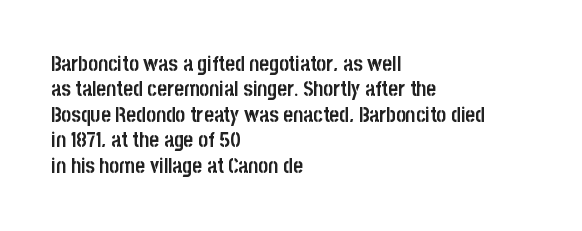
Q: Is the text bold? A: Yes.
Q: Is the text italic (slanted)? A: No, it is upright.
Q: Is the text underlined? A: No.
Q: How is the paragraph aligned? A: Left-aligned.
Q: Is the spacing between letters normal or unusually wide? A: Normal.
